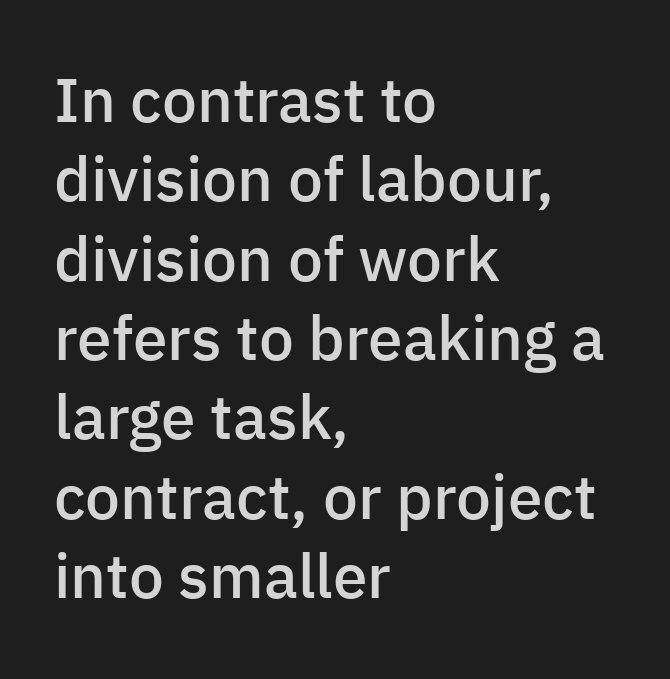
The image shows 62 px semibold sans-serif type, upright; set left-aligned, normal line spacing (1.28x), normal letter spacing, not underlined; low stroke contrast and a medium x-height.
